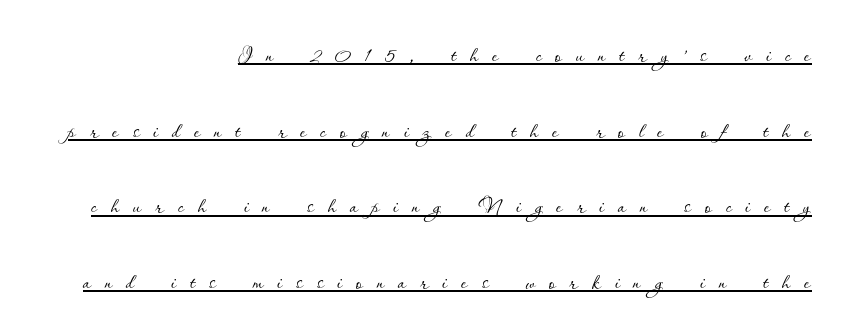
Q: Is the text bold? A: No.
Q: Is the text italic (slanted)? A: Yes.
Q: Is the text underlined? A: Yes.
Q: How is the paragraph aligned? A: Right-aligned.
Q: Is the spacing between letters normal or unusually wide? A: Unusually wide.
Q: Is the spacing between lines tight, normal or loose? A: Loose.
Q: Width (condensed, normal, or wide)? A: Normal.
Q: Stroke contrast? A: Low.
Q: x-height? A: Small.
Q: Monospaced? A: No.
